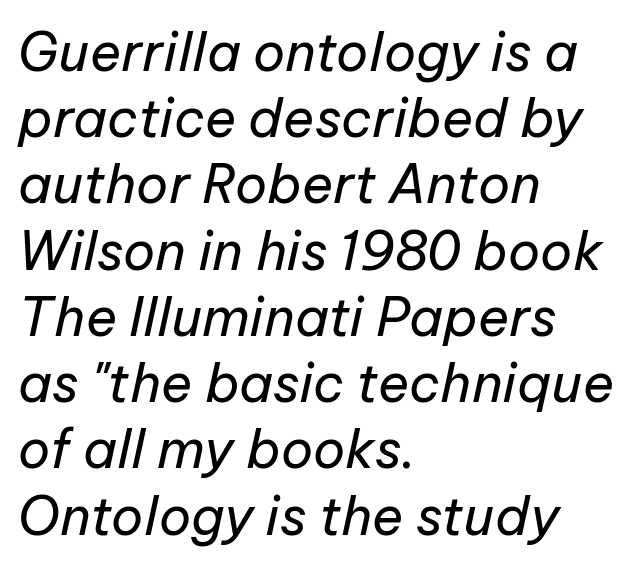
{"italic": "yes", "lean": "right", "slant_degrees": 12, "bold": "no", "weight": "regular", "width": "normal", "stroke_contrast": "low", "x_height": "medium", "monospaced": "no", "underline": "no", "align": "left", "line_spacing": "normal", "line_spacing_ratio": 1.25, "letter_spacing": "normal", "letter_spacing_em": 0.0, "glyph_px": 53}
